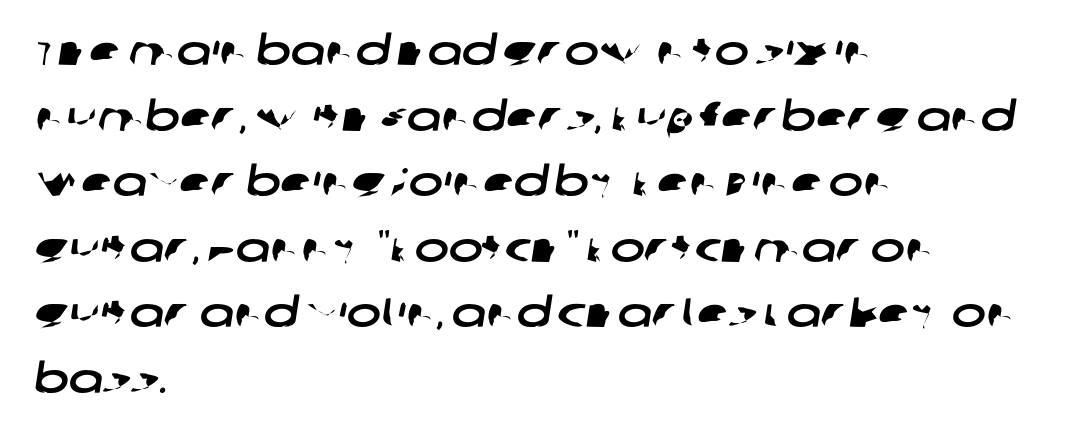
Q: Is the typeface a serif or a sans-serif typeface? A: Sans-serif.
Q: Is the text underlined? A: No.
Q: How is the paragraph aligned? A: Left-aligned.
Q: Is the spacing between letters normal or unusually wide? A: Normal.
Q: Is the spacing between lines tight, normal or loose? A: Normal.
Q: Width (condensed, normal, or wide)? A: Wide.
Q: Stroke contrast? A: Low.
Q: x-height? A: Large.
Q: Monospaced? A: No.
